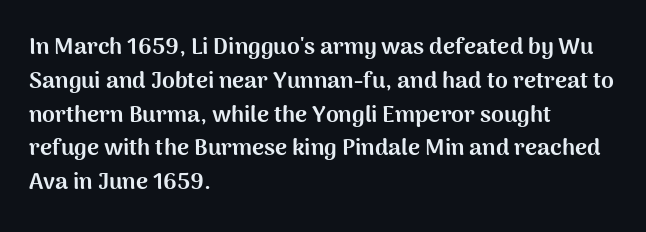
Bold? Absolutely — the strokes are thick and heavy. The setting favours the left margin, as ordinary paragraphs usually do. The font's upright variant was chosen for this text. A bare baseline throughout the passage. Vertical spacing — default.
